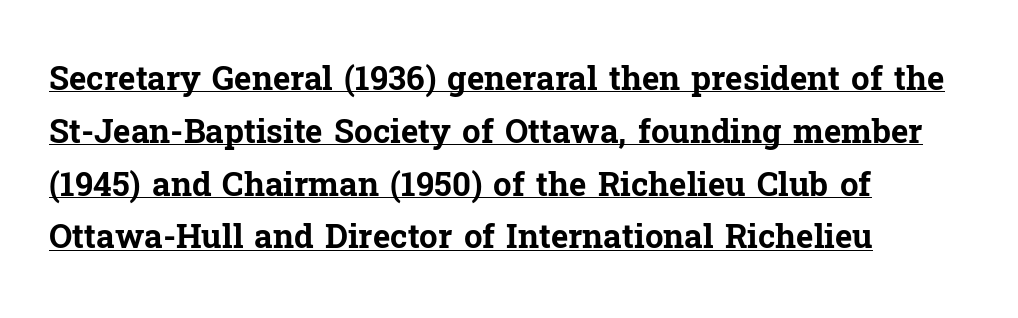
{"serif": "yes", "italic": "no", "bold": "yes", "weight": "bold", "width": "normal", "stroke_contrast": "low", "x_height": "medium", "monospaced": "no", "underline": "yes", "align": "left", "line_spacing": "normal", "line_spacing_ratio": 1.6, "letter_spacing": "normal", "letter_spacing_em": 0.0, "glyph_px": 33}
